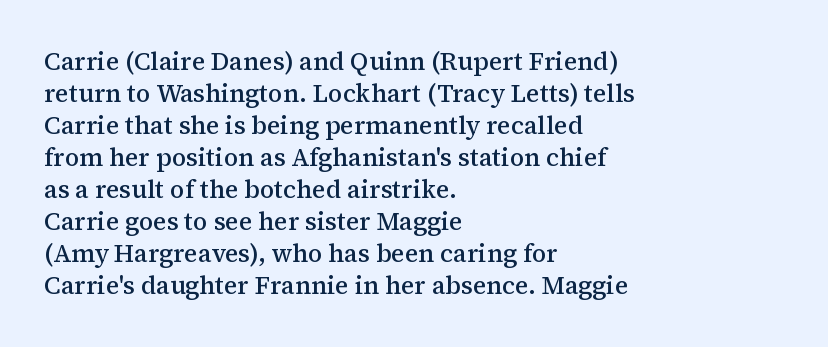
The image shows 25 px text type, upright; set left-aligned, normal line spacing (1.28x), normal letter spacing, not underlined.
